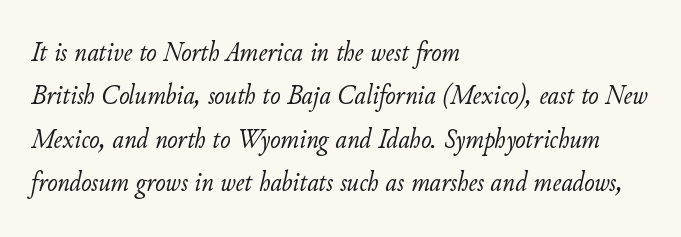
The letters advance in unequal steps, a hallmark of proportional type. The words here are not underlined. Compared with typical paragraphs, the rows here are spaced about the same. The rendering keeps characters at their native spacing. Is the stroke heavy? The answer is a plain regular-or-lighter. If you drew a line through each stem, it would be angled.
